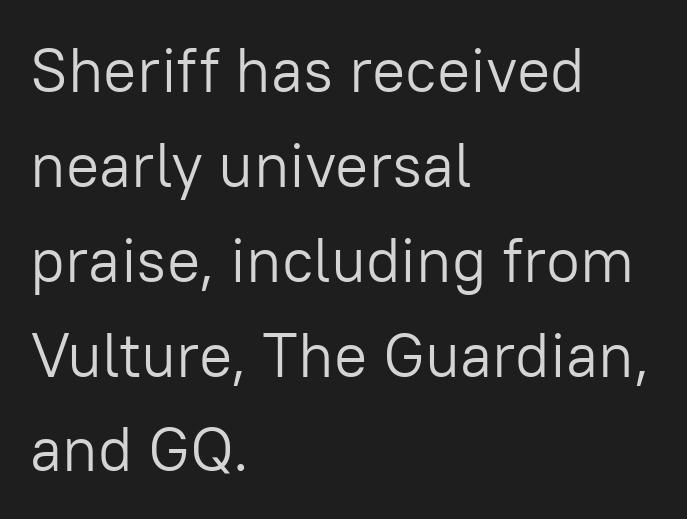
The image shows 62 px light sans-serif type, upright; set left-aligned, normal line spacing (1.53x), normal letter spacing, not underlined; low stroke contrast and a medium x-height.
